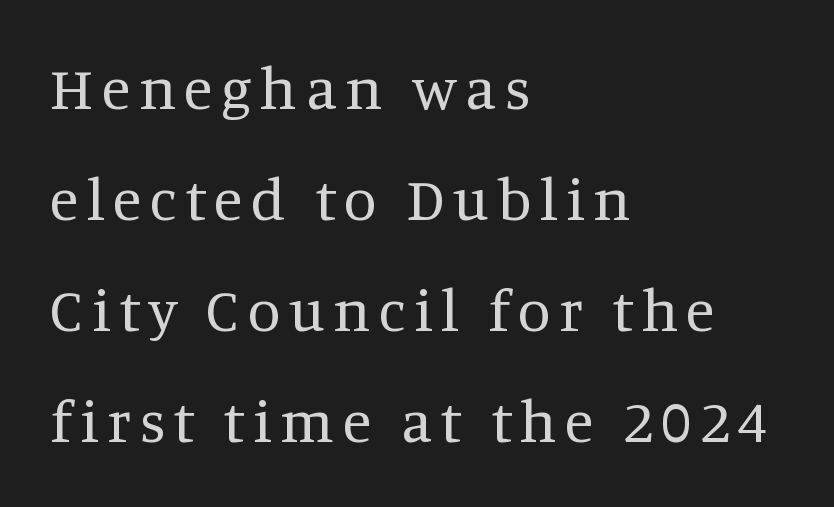
The image shows 60 px regular-weight serif type, upright; set left-aligned, line spacing 1.85x, not underlined; medium stroke contrast and a large x-height.
